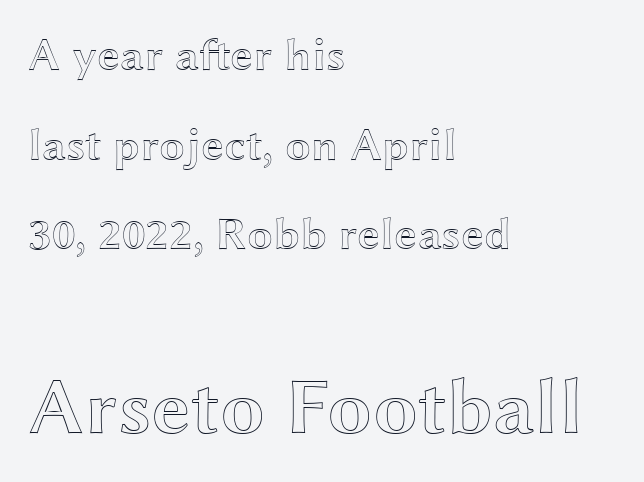
{"italic": "no", "width": "wide", "x_height": "medium", "monospaced": "no", "underline": "no", "align": "left", "line_spacing": "loose", "line_spacing_ratio": 1.95, "letter_spacing": "normal", "letter_spacing_em": 0.0, "larger_block": "second", "size_ratio": 1.74, "glyph_px": 80}
